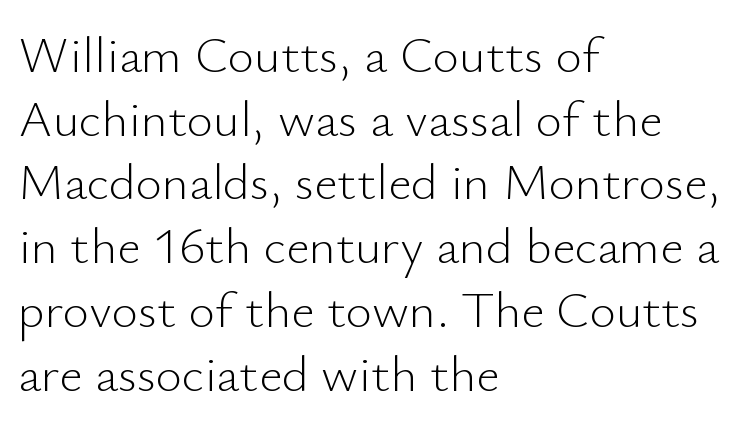
Q: Is the text bold? A: No.
Q: Is the text italic (slanted)? A: No, it is upright.
Q: Is the typeface a serif or a sans-serif typeface? A: Sans-serif.
Q: Is the text underlined? A: No.
Q: How is the paragraph aligned? A: Left-aligned.
Q: Is the spacing between letters normal or unusually wide? A: Normal.
Q: Is the spacing between lines tight, normal or loose? A: Normal.
Q: Width (condensed, normal, or wide)? A: Normal.
Q: Stroke contrast? A: Low.
Q: x-height? A: Small.
Q: Monospaced? A: No.
